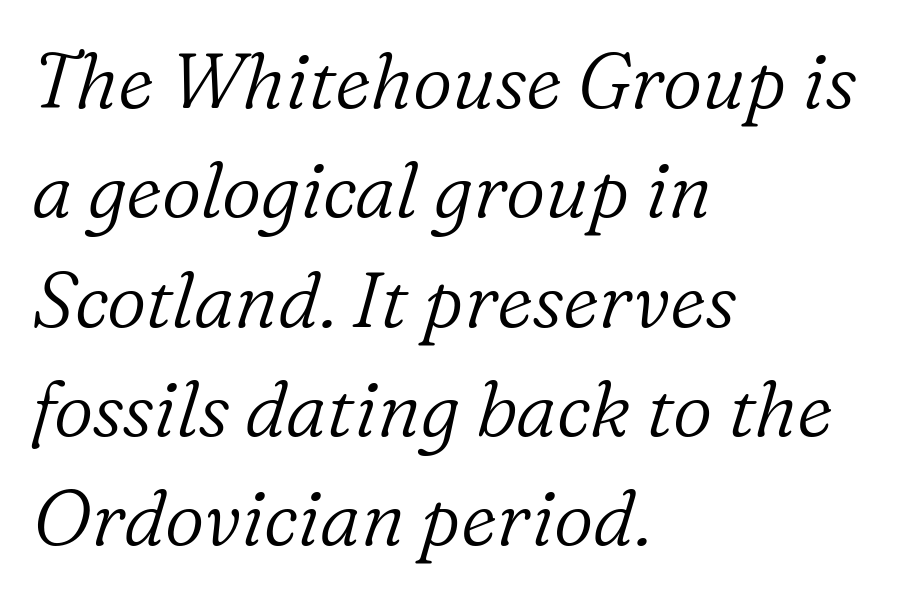
{"serif": "yes", "italic": "yes", "lean": "right", "slant_degrees": 16, "bold": "no", "weight": "light", "width": "normal", "stroke_contrast": "low", "x_height": "medium", "monospaced": "no", "underline": "no", "align": "left", "line_spacing": "normal", "line_spacing_ratio": 1.42, "letter_spacing": "normal", "letter_spacing_em": 0.0, "glyph_px": 77}
